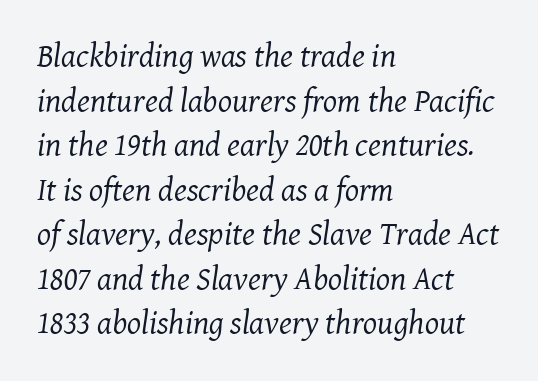
{"serif": "yes", "italic": "yes", "lean": "right", "slant_degrees": 8, "bold": "no", "weight": "regular", "width": "normal", "stroke_contrast": "medium", "x_height": "medium", "monospaced": "no", "underline": "no", "align": "left", "line_spacing": "normal", "line_spacing_ratio": 1.35, "letter_spacing": "normal", "letter_spacing_em": 0.0, "glyph_px": 33}
